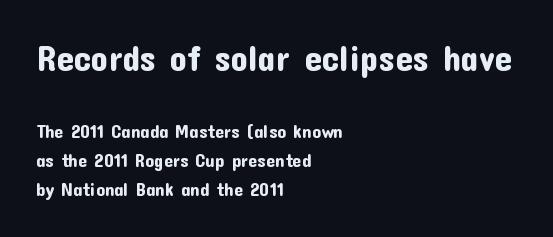
Q: Is the text italic (slanted)? A: No, it is upright.
Q: Is the typeface a serif or a sans-serif typeface? A: Sans-serif.
Q: Is the text underlined? A: No.
Q: How is the paragraph aligned? A: Left-aligned.
Q: Is the spacing between letters normal or unusually wide? A: Normal.
Q: Is the spacing between lines tight, normal or loose? A: Normal.
Q: Which block of text is set in a larger size, the first (top) or the second (bottom)? A: The first (top) one.
Q: Width (condensed, normal, or wide)? A: Normal.
Q: Stroke contrast? A: Low.
Q: x-height? A: Medium.
Q: Monospaced? A: No.
